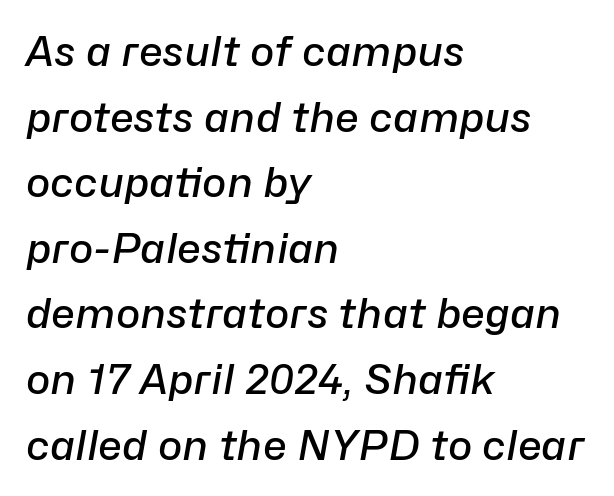
Q: Is the text bold? A: Semi-bold.
Q: Is the text italic (slanted)? A: Yes, it leans right by about 10 degrees.
Q: Is the text underlined? A: No.
Q: How is the paragraph aligned? A: Left-aligned.
Q: Is the spacing between letters normal or unusually wide? A: Normal.
Q: Is the spacing between lines tight, normal or loose? A: Normal.
Q: Width (condensed, normal, or wide)? A: Normal.
Q: Stroke contrast? A: Low.
Q: x-height? A: Medium.
Q: Monospaced? A: No.
